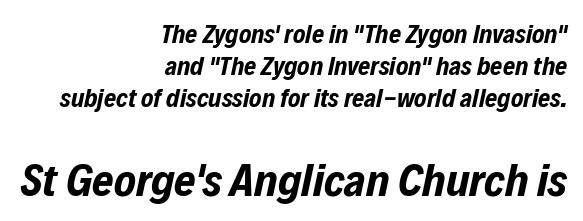
Q: Is the text bold? A: Yes.
Q: Is the text italic (slanted)? A: Yes, it leans right by about 12 degrees.
Q: Is the text underlined? A: No.
Q: How is the paragraph aligned? A: Right-aligned.
Q: Is the spacing between letters normal or unusually wide? A: Normal.
Q: Which block of text is set in a larger size, the first (top) or the second (bottom)? A: The second (bottom) one.
Q: Width (condensed, normal, or wide)? A: Condensed.
Q: Stroke contrast? A: Low.
Q: x-height? A: Medium.
Q: Monospaced? A: No.
